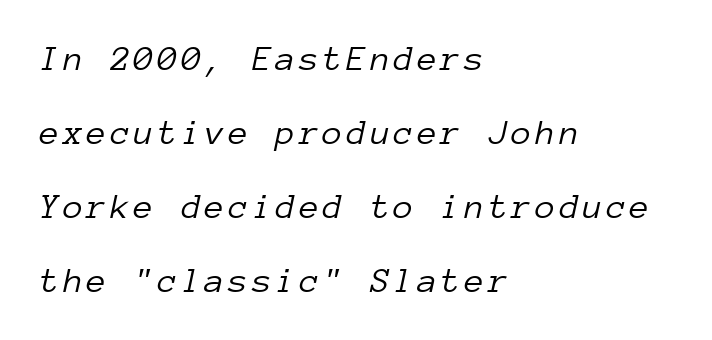
{"italic": "yes", "lean": "right", "slant_degrees": 12, "bold": "no", "weight": "light", "width": "normal", "stroke_contrast": "low", "x_height": "medium", "monospaced": "yes", "underline": "no", "align": "left", "line_spacing": "loose", "line_spacing_ratio": 2.06, "glyph_px": 36}
